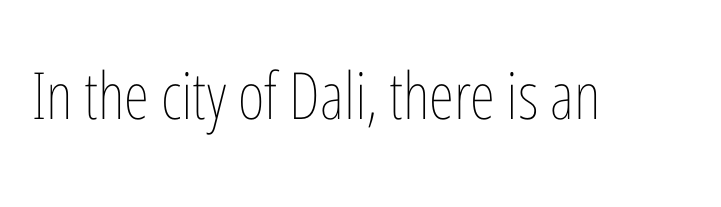
{"italic": "no", "bold": "no", "weight": "thin", "width": "condensed", "stroke_contrast": "low", "x_height": "medium", "monospaced": "no", "underline": "no", "letter_spacing": "normal", "letter_spacing_em": 0.0, "glyph_px": 65}
